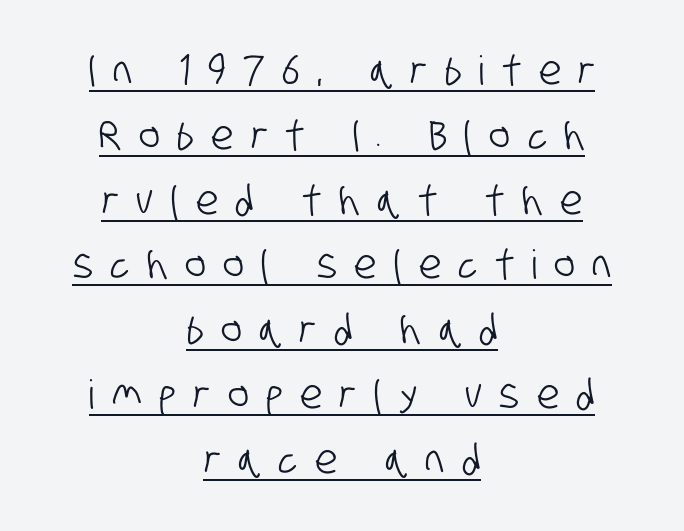
Looks like regular typesetting: each glyph gets only the width it needs. Tracking here is generous; glyphs stand well apart from one another. These lines stack symmetrically, like a column narrowing and widening about its center. I'd call this a sans setting — the letters go barefoot. In terms of leading, this rendering sits right in the middle.
